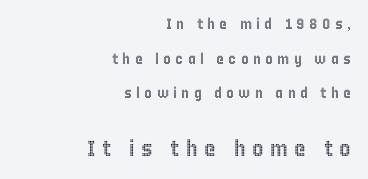
The image shows 22 px text type, upright; set right-aligned, loose line spacing (2.31x), unusually wide letter spacing (+0.29 em), not underlined; the second (bottom) block is 1.47x larger.
